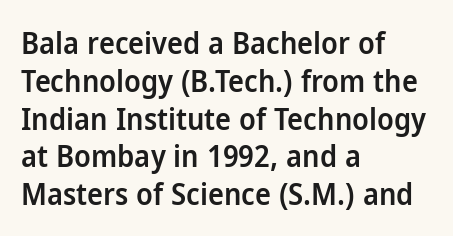
Varying glyph widths throughout — classic text-font behaviour. Heft: intermediate — a semibold. If you drew a line through each stem, it would be perfectly vertical. This rendering uses left alignment, leaving the right contour irregular. Whoever set this chose a conventional vertical rhythm. Decoration check: the copy has no underline.
